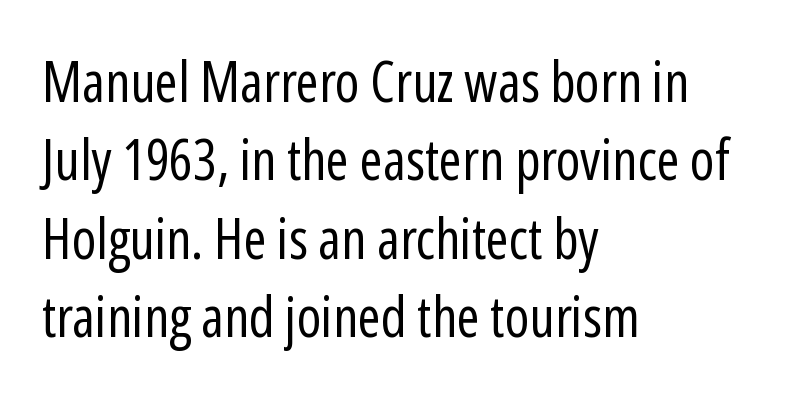
{"serif": "no", "italic": "no", "bold": "no", "weight": "regular", "width": "condensed", "stroke_contrast": "low", "x_height": "medium", "monospaced": "no", "underline": "no", "align": "left", "line_spacing": "normal", "line_spacing_ratio": 1.4, "letter_spacing": "normal", "letter_spacing_em": 0.0, "glyph_px": 56}
